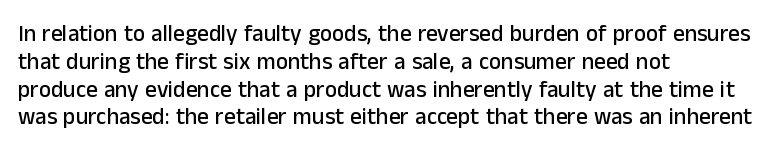
{"italic": "no", "underline": "no", "align": "left", "line_spacing_ratio": 1.21, "letter_spacing": "normal", "letter_spacing_em": 0.0, "glyph_px": 23}
